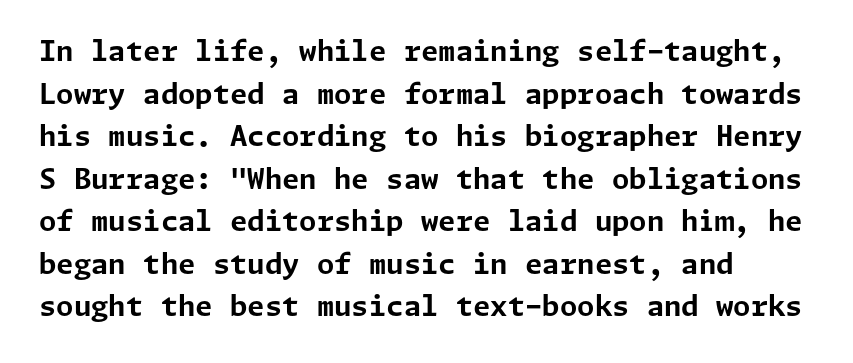
Q: Is the text bold? A: Yes.
Q: Is the text italic (slanted)? A: No, it is upright.
Q: Is the typeface a serif or a sans-serif typeface? A: Sans-serif.
Q: Is the text underlined? A: No.
Q: How is the paragraph aligned? A: Left-aligned.
Q: Is the spacing between letters normal or unusually wide? A: Normal.
Q: Is the spacing between lines tight, normal or loose? A: Normal.
Q: Width (condensed, normal, or wide)? A: Normal.
Q: Stroke contrast? A: Low.
Q: x-height? A: Medium.
